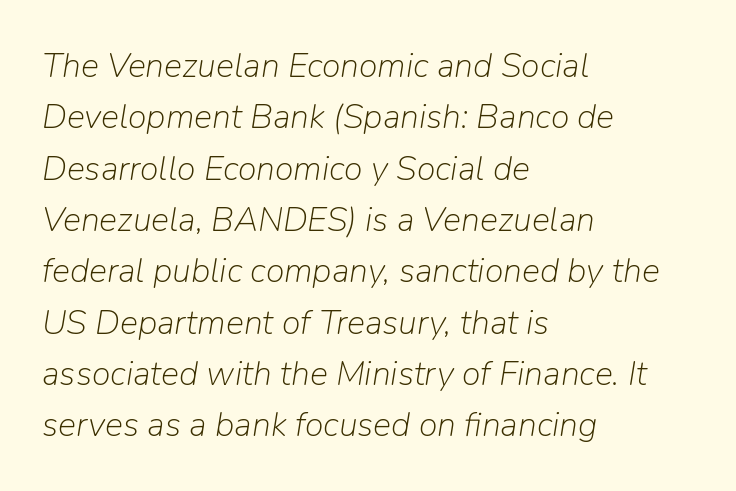
A clean baseline with only descenders dipping below it. The letters advance in unequal steps, a hallmark of proportional type. Line spacing here is normal. Weight: regular or lighter.
